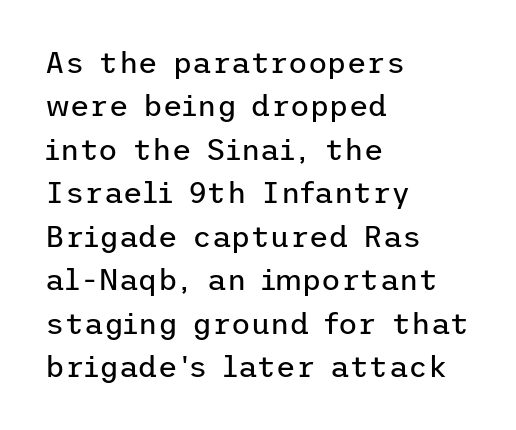
{"serif": "no", "italic": "no", "bold": "no", "weight": "regular", "width": "normal", "stroke_contrast": "low", "x_height": "medium", "underline": "no", "align": "left", "line_spacing": "normal", "line_spacing_ratio": 1.45, "letter_spacing": "normal", "letter_spacing_em": 0.0, "glyph_px": 30}
